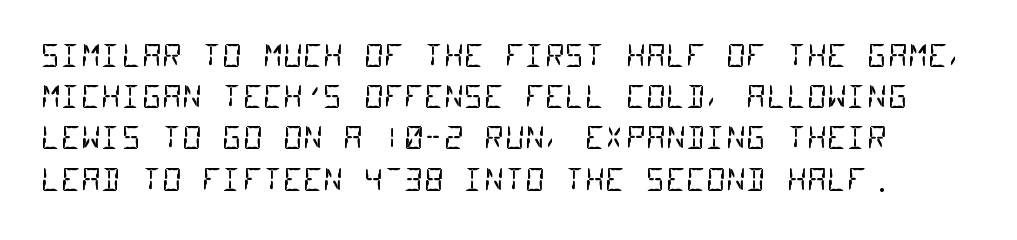
Look at the bottom of the vertical strokes: they stop flat, with no serifs. The rows are spaced the way most documents space them. Descender tails drop into unmarked territory. A typesetter would call this zero additional tracking. The face used here is monospaced, like something from a code editor. These glyphs show unthickened strokes, regular width or finer.
